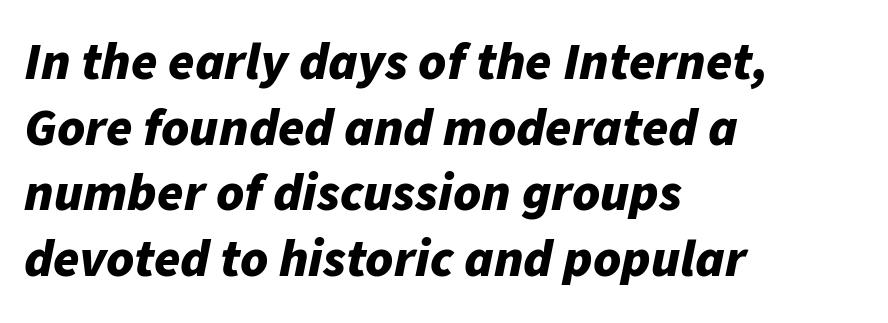
{"italic": "yes", "lean": "right", "slant_degrees": 11, "bold": "yes", "weight": "bold", "width": "normal", "stroke_contrast": "low", "x_height": "medium", "monospaced": "no", "underline": "no", "align": "left", "line_spacing_ratio": 1.24, "letter_spacing": "normal", "letter_spacing_em": 0.0, "glyph_px": 53}
